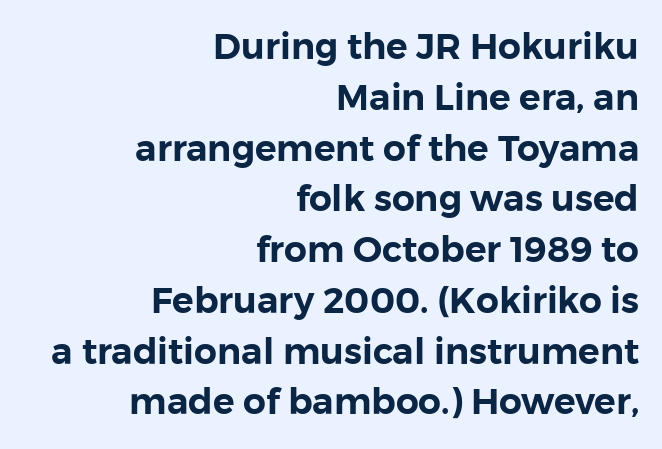
{"serif": "no", "italic": "no", "width": "normal", "stroke_contrast": "low", "x_height": "medium", "monospaced": "no", "underline": "no", "align": "right", "line_spacing": "normal", "line_spacing_ratio": 1.41, "letter_spacing": "normal", "letter_spacing_em": 0.0, "glyph_px": 36}
